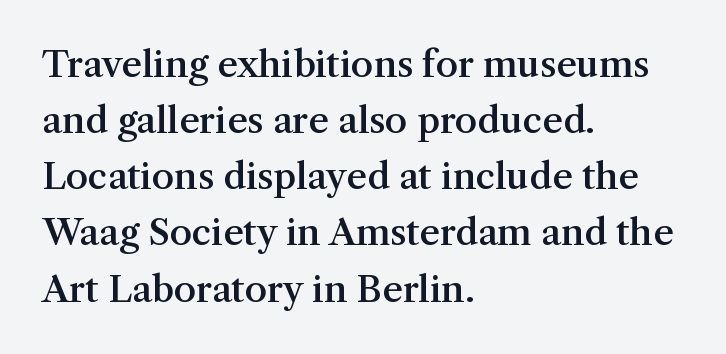
{"serif": "yes", "italic": "no", "bold": "semi", "weight": "semibold", "width": "normal", "stroke_contrast": "medium", "x_height": "medium", "monospaced": "no", "underline": "no", "align": "left", "line_spacing": "normal", "line_spacing_ratio": 1.56, "letter_spacing": "normal", "letter_spacing_em": 0.0, "glyph_px": 36}
